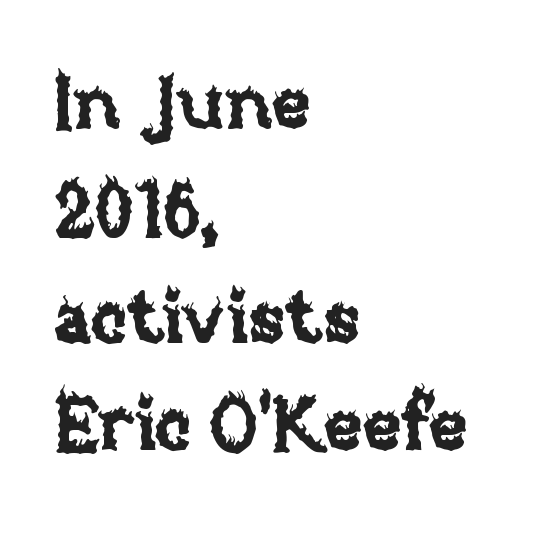
The image shows 74 px text type, upright; set left-aligned, normal line spacing (1.45x), normal letter spacing, not underlined; low stroke contrast and a large x-height.
